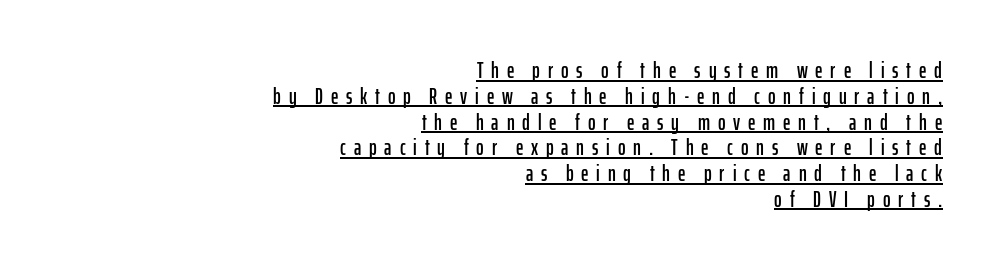
This is underlined copy, the kind a proofreader might mark for attention. Short note: letters widely spaced. Compared with typical paragraphs, the rows here are closer together. The paragraph has a hard right edge and a soft left edge. Italic: no, the glyphs are upright roman.
